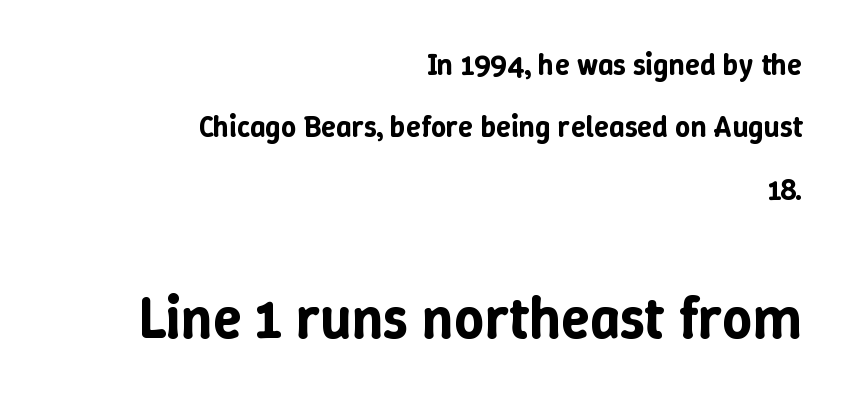
The image shows 59 px text type, upright; set right-aligned, loose line spacing (2.08x), normal letter spacing, not underlined; the second (bottom) block is 1.97x larger; low stroke contrast and a medium x-height.
